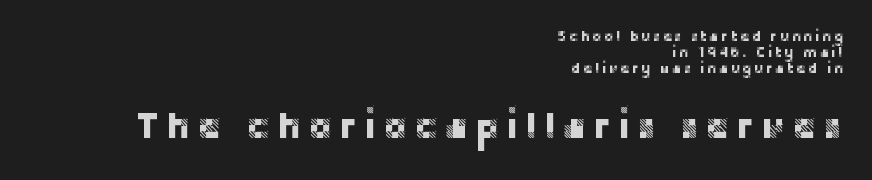
{"serif": "no", "italic": "no", "width": "normal", "stroke_contrast": "low", "x_height": "large", "monospaced": "no", "underline": "no", "align": "right", "line_spacing": "tight", "line_spacing_ratio": 1.13, "larger_block": "second", "size_ratio": 2.64, "glyph_px": 37}
